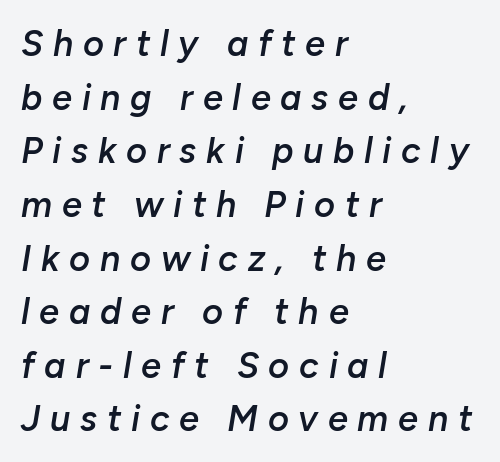
Q: Is the text bold? A: Semi-bold.
Q: Is the text italic (slanted)? A: Yes, it leans right by about 10 degrees.
Q: Is the text underlined? A: No.
Q: How is the paragraph aligned? A: Left-aligned.
Q: Is the spacing between letters normal or unusually wide? A: Unusually wide.
Q: Is the spacing between lines tight, normal or loose? A: Normal.
Q: Width (condensed, normal, or wide)? A: Normal.
Q: Stroke contrast? A: Low.
Q: x-height? A: Medium.
Q: Monospaced? A: No.
